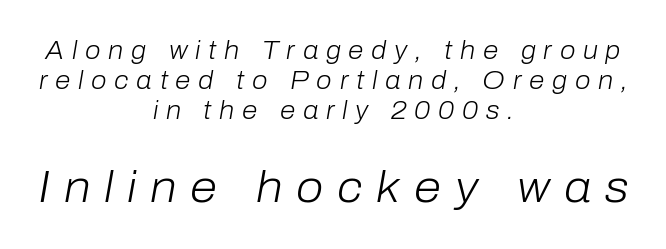
Compared with typical body copy, the letter spacing here is much looser. Notice how the stems are inclined rather than vertical — that's the hallmark of italics. Size hierarchy here favors the trailing block over the leading one. Proportional: the letters do not fall into vertical columns. Stems and bowls with no extra thickness — not bold. Casual observation: everything's sitting right in the middle.
